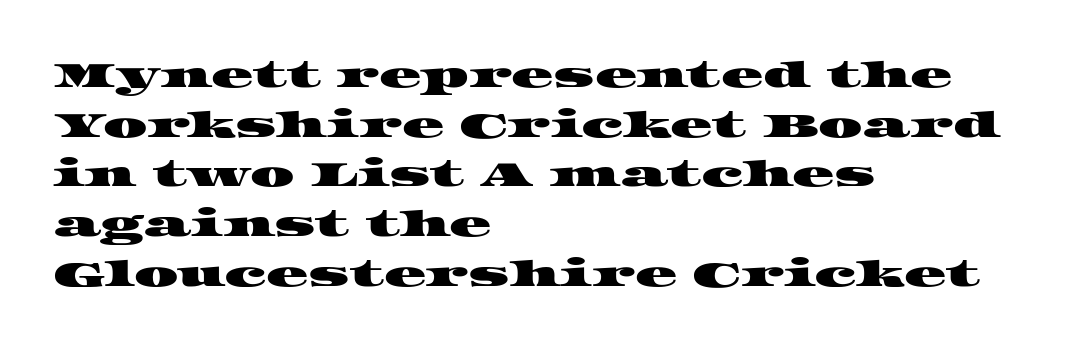
Q: Is the typeface a serif or a sans-serif typeface? A: Serif.
Q: Is the text underlined? A: No.
Q: How is the paragraph aligned? A: Left-aligned.
Q: Is the spacing between letters normal or unusually wide? A: Normal.
Q: Is the spacing between lines tight, normal or loose? A: Normal.
Q: Width (condensed, normal, or wide)? A: Wide.
Q: Stroke contrast? A: High.
Q: x-height? A: Large.
Q: Monospaced? A: No.
